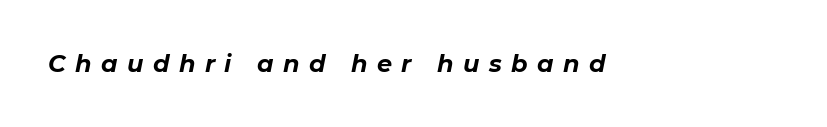
The image shows 24 px bold type, italic (leaning right); set unusually wide letter spacing (+0.39 em), not underlined.
